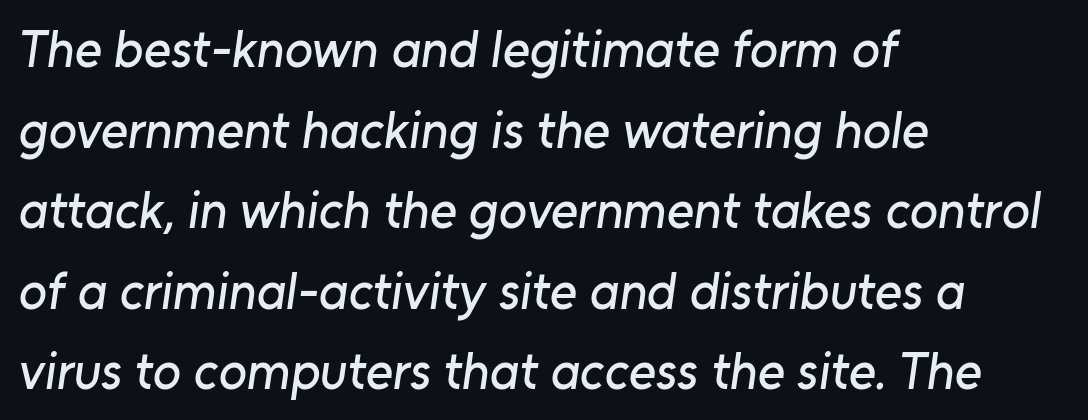
Q: Is the typeface a serif or a sans-serif typeface? A: Sans-serif.
Q: Is the text underlined? A: No.
Q: How is the paragraph aligned? A: Left-aligned.
Q: Is the spacing between letters normal or unusually wide? A: Normal.
Q: Is the spacing between lines tight, normal or loose? A: Normal.
Q: Width (condensed, normal, or wide)? A: Normal.
Q: Stroke contrast? A: Low.
Q: x-height? A: Medium.
Q: Monospaced? A: No.
